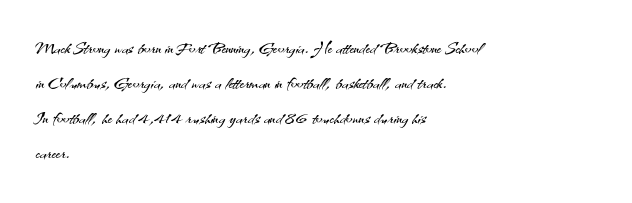
No word sits above an underline. The lines in this sample share a left origin and differ only in where they stop. Successive baselines arrive at the customary interval.
